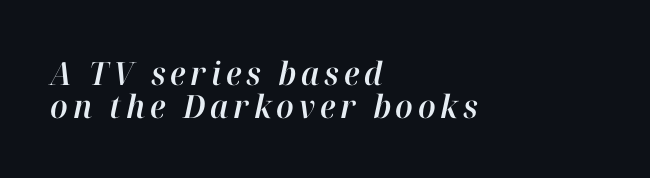
Q: Is the text italic (slanted)? A: Yes, it leans right by about 12 degrees.
Q: Is the text underlined? A: No.
Q: How is the paragraph aligned? A: Left-aligned.
Q: Is the spacing between lines tight, normal or loose? A: Tight.
Q: Width (condensed, normal, or wide)? A: Normal.
Q: Stroke contrast? A: High.
Q: x-height? A: Medium.
Q: Monospaced? A: No.
